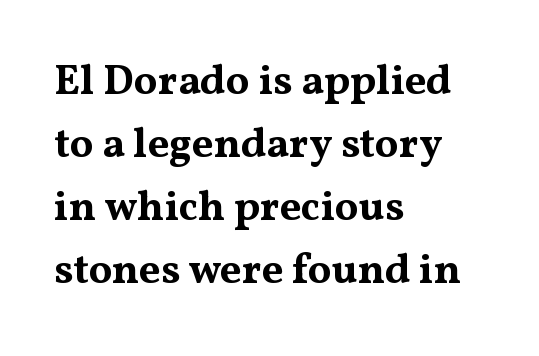
Standard letterfit; no display-style spreading of the glyphs. Rendered with straight, roman letterforms. The typesetter chose a ragged-right arrangement here. The face used here is seriffed, in the tradition of book romans. Typographic density is high because the face is bold.
